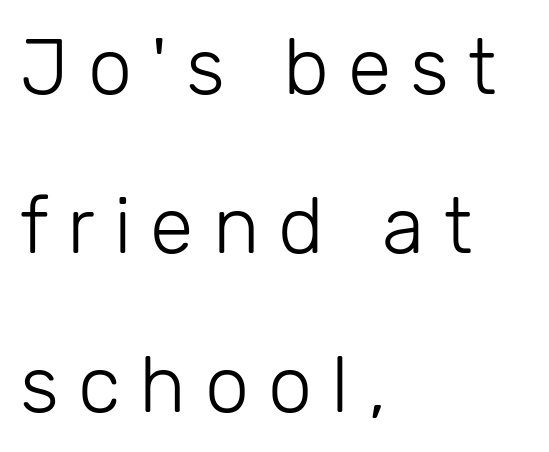
{"serif": "no", "italic": "no", "bold": "no", "weight": "light", "width": "normal", "stroke_contrast": "low", "x_height": "medium", "monospaced": "no", "underline": "no", "align": "left", "line_spacing": "loose", "line_spacing_ratio": 2.01, "letter_spacing": "wide", "letter_spacing_em": 0.24, "glyph_px": 79}
